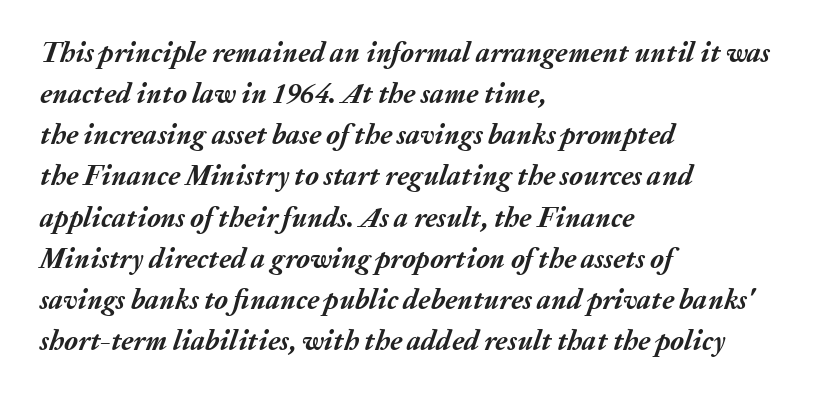
The image shows 28 px semibold type, italic (leaning right); set left-aligned, normal line spacing (1.47x), normal letter spacing, not underlined; medium stroke contrast and a medium x-height.
